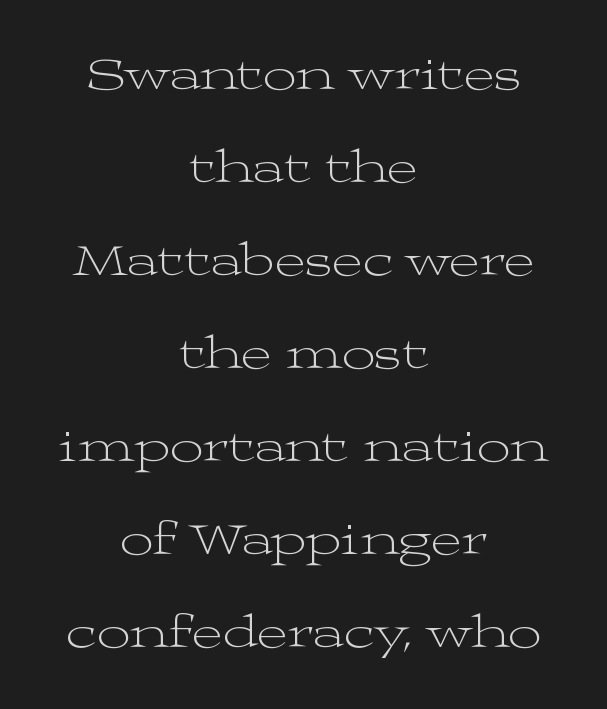
Q: Is the text bold? A: No.
Q: Is the text italic (slanted)? A: No, it is upright.
Q: Is the typeface a serif or a sans-serif typeface? A: Serif.
Q: Is the text underlined? A: No.
Q: How is the paragraph aligned? A: Centered.
Q: Is the spacing between letters normal or unusually wide? A: Normal.
Q: Is the spacing between lines tight, normal or loose? A: Loose.
Q: Width (condensed, normal, or wide)? A: Wide.
Q: Stroke contrast? A: Medium.
Q: x-height? A: Medium.
Q: Monospaced? A: No.
